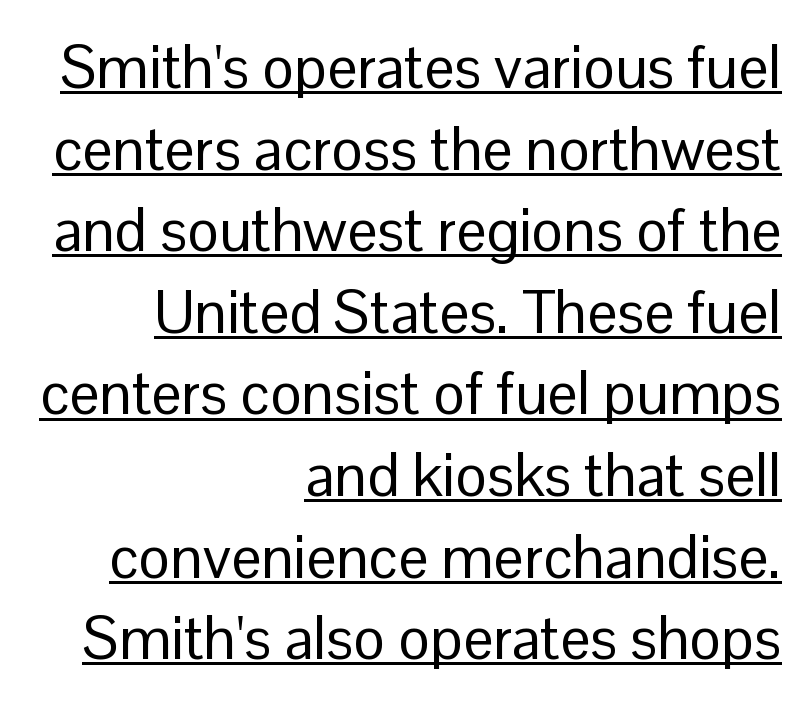
The image shows 60 px regular-weight sans-serif type, upright; set right-aligned, normal line spacing (1.36x), normal letter spacing, underlined; low stroke contrast and a medium x-height.
